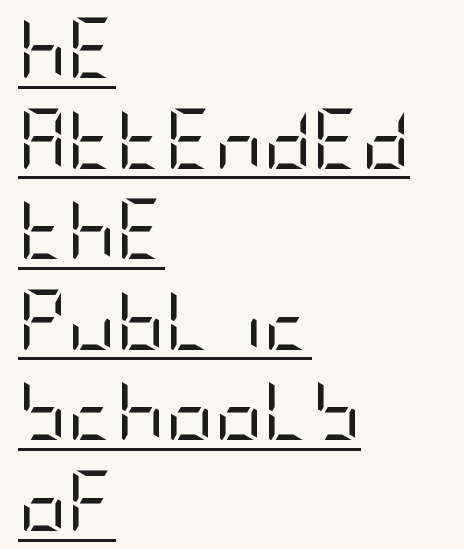
Q: Is the text bold? A: No.
Q: Is the text italic (slanted)? A: No, it is upright.
Q: Is the typeface a serif or a sans-serif typeface? A: Sans-serif.
Q: Is the text underlined? A: Yes.
Q: How is the paragraph aligned? A: Left-aligned.
Q: Is the spacing between letters normal or unusually wide? A: Normal.
Q: Is the spacing between lines tight, normal or loose? A: Normal.
Q: Width (condensed, normal, or wide)? A: Condensed.
Q: Stroke contrast? A: Low.
Q: x-height? A: Large.
